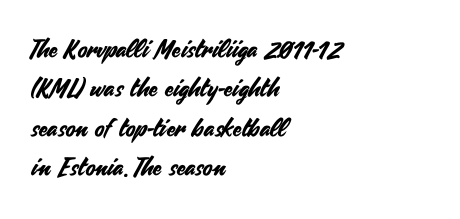
{"underline": "no", "align": "left", "line_spacing": "normal", "line_spacing_ratio": 1.58, "letter_spacing": "normal", "letter_spacing_em": 0.0, "glyph_px": 25}
